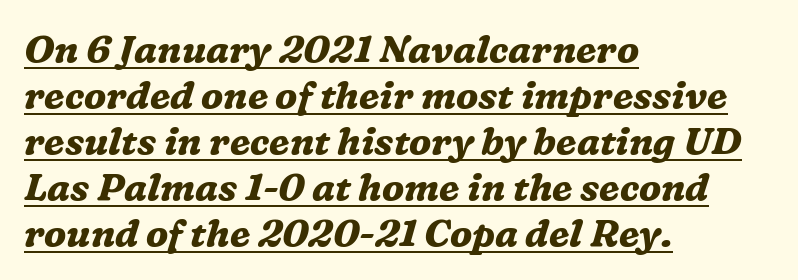
The glyphs look as if they've been sheared to an angle. How heavy is the stroke? Heavy — this is a bold. The rag falls on the right side of this text block. Unlike a clean sans, this face finishes its strokes with serifs. No extra tracking has been applied to these lines.
